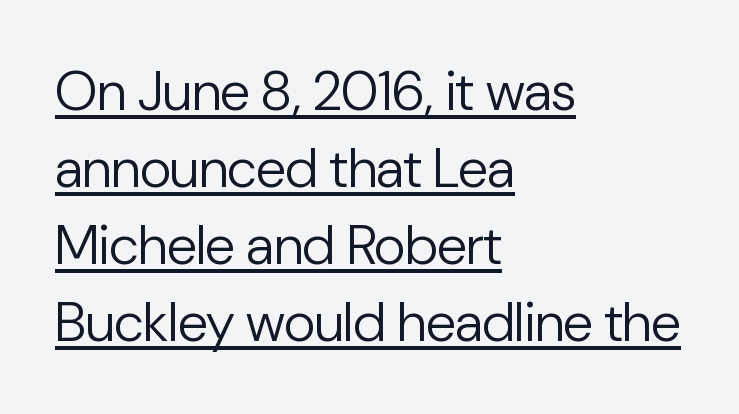
{"serif": "no", "italic": "no", "bold": "no", "weight": "regular", "width": "normal", "stroke_contrast": "low", "x_height": "medium", "monospaced": "no", "underline": "yes", "align": "left", "line_spacing": "normal", "line_spacing_ratio": 1.4, "letter_spacing": "normal", "letter_spacing_em": 0.0, "glyph_px": 55}
